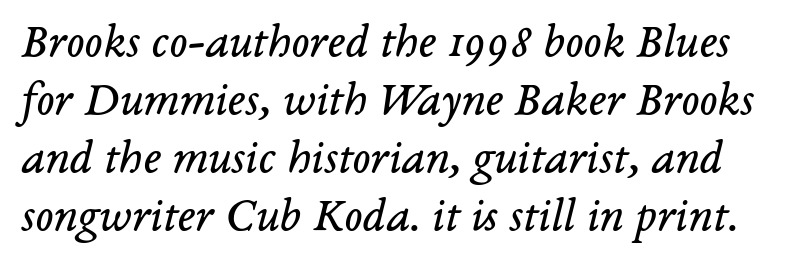
{"serif": "yes", "italic": "yes", "lean": "right", "slant_degrees": 14, "bold": "no", "weight": "regular", "width": "normal", "stroke_contrast": "low", "x_height": "medium", "monospaced": "no", "underline": "no", "line_spacing_ratio": 1.21, "letter_spacing": "normal", "letter_spacing_em": 0.0, "glyph_px": 48}
